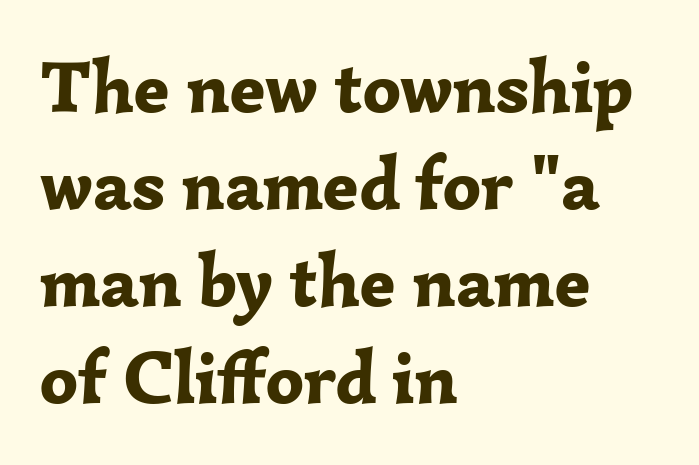
The rendering uses natural spacing where letterforms have individual widths. Caption: standard tracking, unaltered. This block has exactly the height ordinary leading produces. The characters look thick and weighty, a clear bold. This is the regular roman posture of the typeface.
